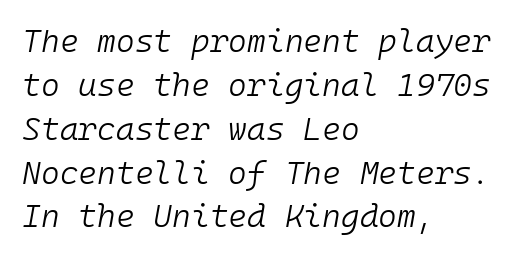
{"italic": "yes", "lean": "right", "slant_degrees": 10, "bold": "no", "weight": "light", "width": "normal", "stroke_contrast": "low", "x_height": "medium", "monospaced": "yes", "underline": "no", "align": "left", "line_spacing": "normal", "line_spacing_ratio": 1.37, "letter_spacing": "normal", "letter_spacing_em": 0.0, "glyph_px": 32}
